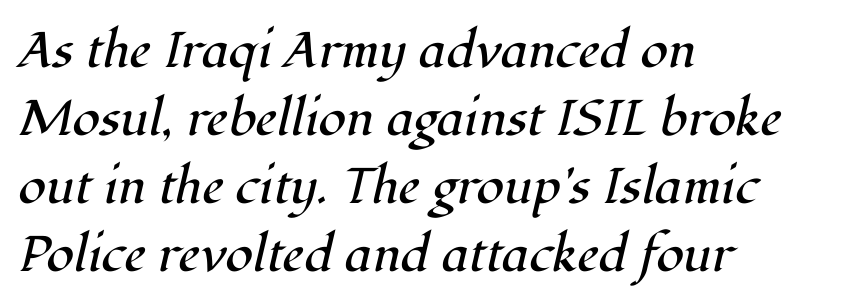
{"serif": "yes", "italic": "yes", "lean": "right", "slant_degrees": 12, "bold": "no", "weight": "regular", "width": "normal", "stroke_contrast": "high", "x_height": "medium", "monospaced": "no", "underline": "no", "align": "left", "line_spacing": "normal", "line_spacing_ratio": 1.36, "letter_spacing": "normal", "letter_spacing_em": 0.0, "glyph_px": 50}
